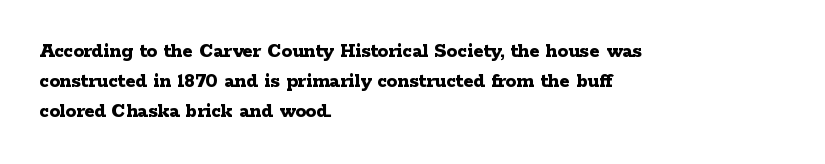
{"italic": "no", "bold": "yes", "underline": "no", "align": "left", "line_spacing": "normal", "line_spacing_ratio": 1.43, "letter_spacing": "normal", "letter_spacing_em": 0.0, "glyph_px": 21}
